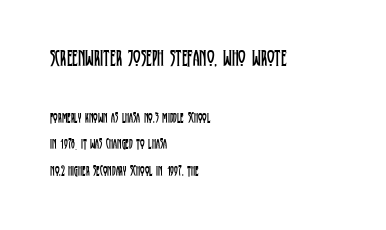
Is the letter spacing exaggerated? No — it looks like the ordinary default. The passage is arranged the way most books set body copy — flush left. No heavy texture on the line: the type isn't bold. A roman cut, with each character standing at attention. The earlier block is typeset at a bigger size than the later block. This sample trades compactness for vertical openness between lines.
